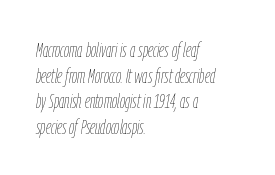
Q: Is the text bold? A: No.
Q: Is the text italic (slanted)? A: Yes, it leans right by about 9 degrees.
Q: Is the text underlined? A: No.
Q: How is the paragraph aligned? A: Left-aligned.
Q: Is the spacing between letters normal or unusually wide? A: Normal.
